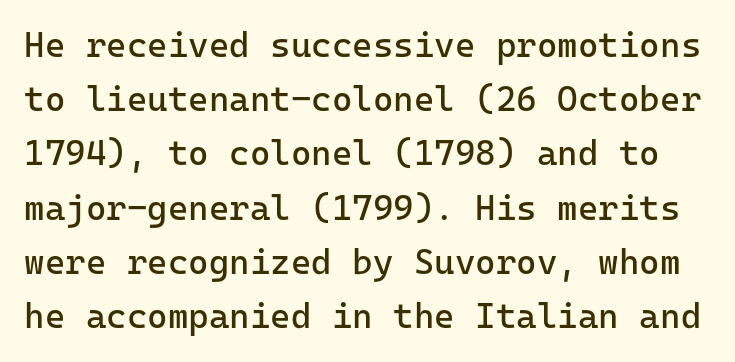
The image shows 35 px regular-weight sans-serif type, upright; set normal line spacing (1.55x), normal letter spacing, not underlined; low stroke contrast and a medium x-height.
